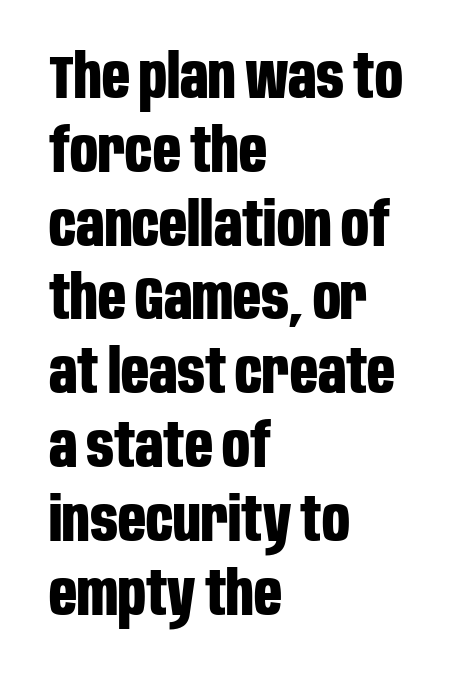
The image shows 61 px bold, condensed sans-serif type, upright; set left-aligned, line spacing 1.21x, normal letter spacing, not underlined; low stroke contrast and a large x-height.
